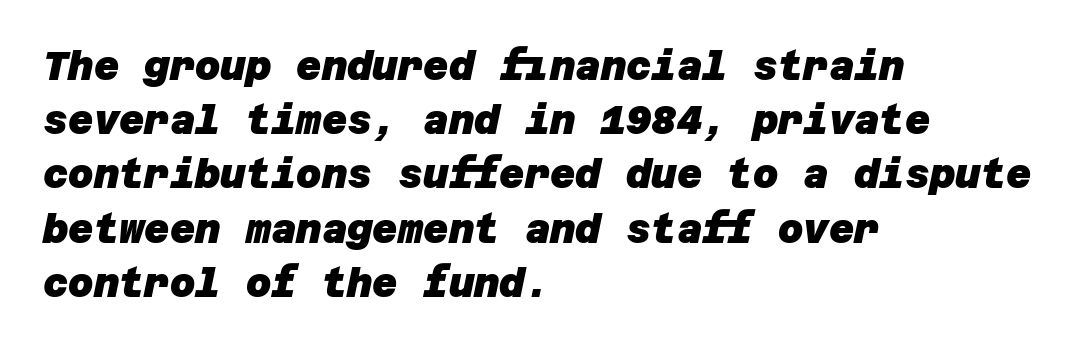
{"serif": "no", "bold": "yes", "weight": "heavy", "width": "normal", "stroke_contrast": "low", "x_height": "large", "underline": "no", "align": "left", "line_spacing": "normal", "line_spacing_ratio": 1.39, "letter_spacing": "normal", "letter_spacing_em": 0.0, "glyph_px": 39}
